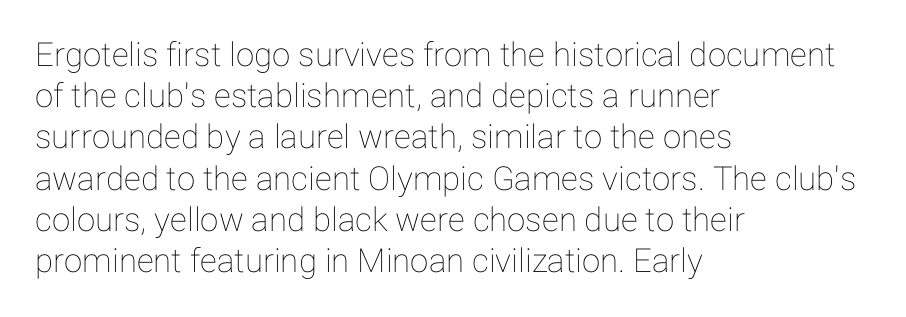
The image shows 33 px text type, upright; set left-aligned, normal line spacing (1.25x), normal letter spacing, not underlined; low stroke contrast and a medium x-height.
